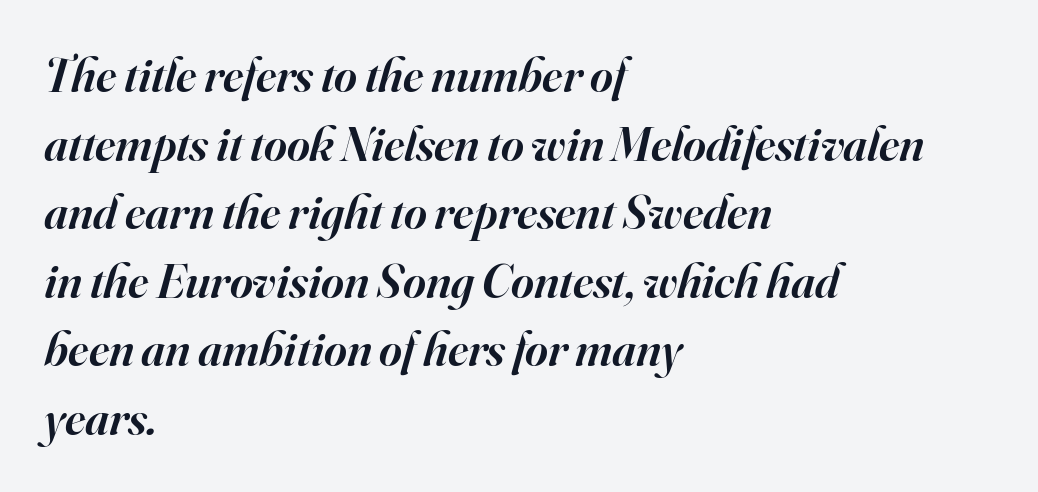
{"serif": "yes", "italic": "yes", "lean": "right", "slant_degrees": 16, "bold": "semi", "weight": "semibold", "width": "normal", "stroke_contrast": "high", "x_height": "small", "monospaced": "no", "underline": "no", "align": "left", "line_spacing": "normal", "line_spacing_ratio": 1.4, "letter_spacing": "normal", "letter_spacing_em": 0.0, "glyph_px": 49}
